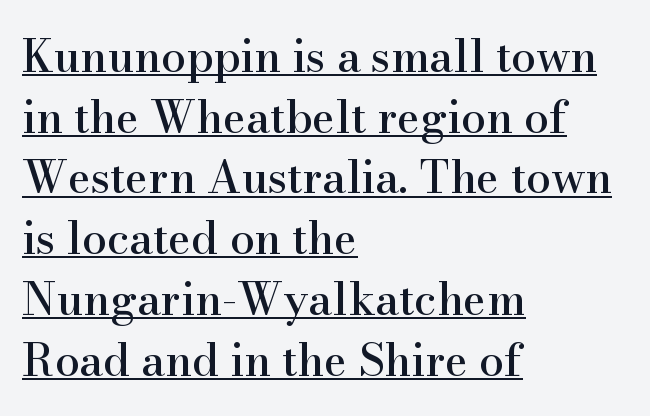
The image shows 44 px serif type, upright; set left-aligned, normal line spacing (1.38x), normal letter spacing, underlined; high stroke contrast and a small x-height.
